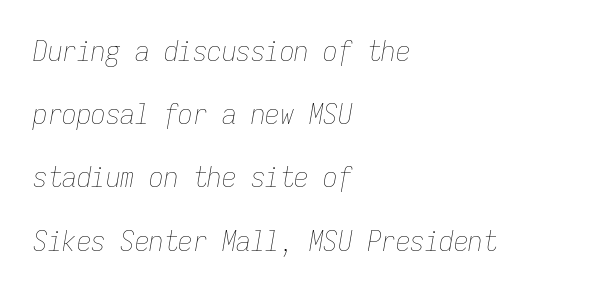
The image shows 29 px thin, condensed type, italic (leaning right), monospaced; set left-aligned, loose line spacing (2.18x), normal letter spacing, not underlined; low stroke contrast and a medium x-height.
